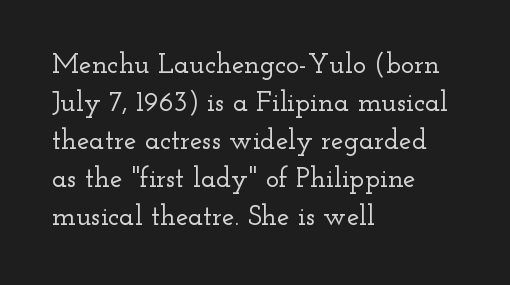
Posture: straight, roman, zero tilt. These lines stack with their left ends in a neat column. I'd call this a serif setting — the letters wear small feet. Students, observe: this is what conventionally led text looks like. The line texture is even and compact thanks to regular tracking. Letters rest on an invisible, unmarked baseline.
